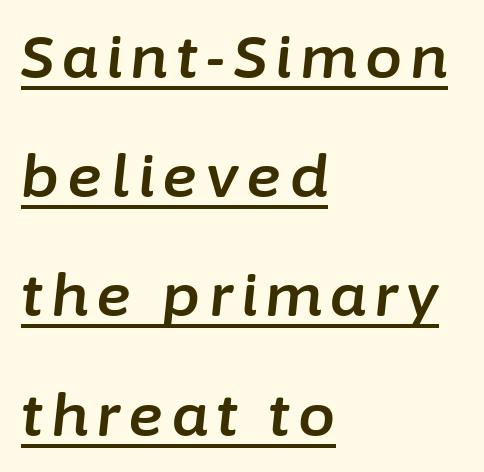
Q: Is the text italic (slanted)? A: Yes, it leans right by about 6 degrees.
Q: Is the text underlined? A: Yes.
Q: How is the paragraph aligned? A: Left-aligned.
Q: Is the spacing between lines tight, normal or loose? A: Loose.
Q: Width (condensed, normal, or wide)? A: Normal.
Q: Stroke contrast? A: Low.
Q: x-height? A: Medium.
Q: Monospaced? A: No.
